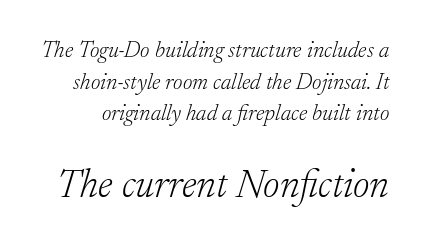
Do the characters align in a grid? No, the font is proportional. The following chunk of copy outweighs the initial chunk in type size. Reading down the column, the eye jumps a familiar distance to each next line. The zone under the glyphs is completely vacant.
